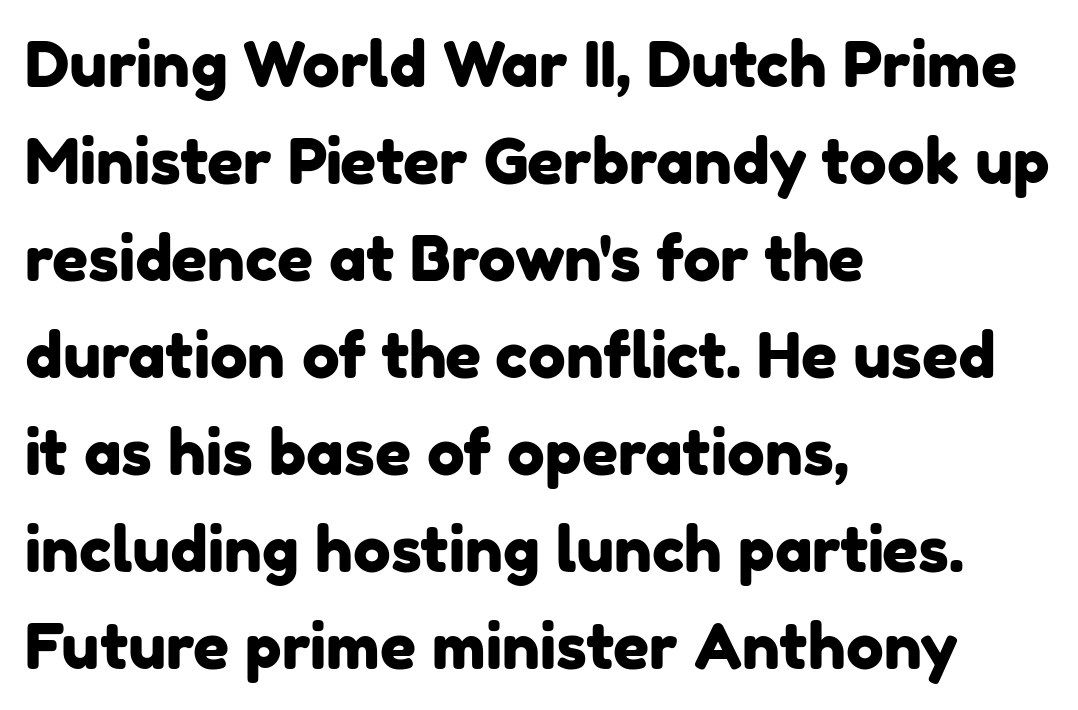
Spacing between characters is what you'd get straight out of the box. In terms of leading, this rendering sits right in the middle. A typesetter would call this proportional, since set widths differ per character. Is the block centered? No — it sits flush against the left margin.
